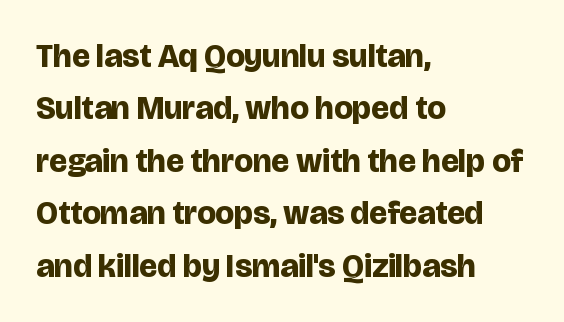
It's the straight-up-and-down kind of type. Short note: letters normally spaced. Decoration check: the copy has no underline. Does the weight exceed regular? Yes, all the way to bold. I'd call this a sans setting — the letters go barefoot.
